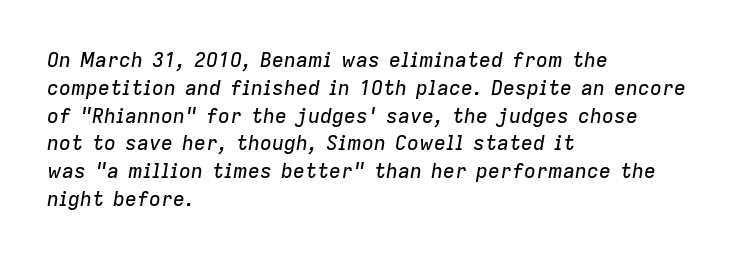
The image shows 20 px text type, italic (leaning right); set left-aligned, normal line spacing (1.39x), normal letter spacing, not underlined.
